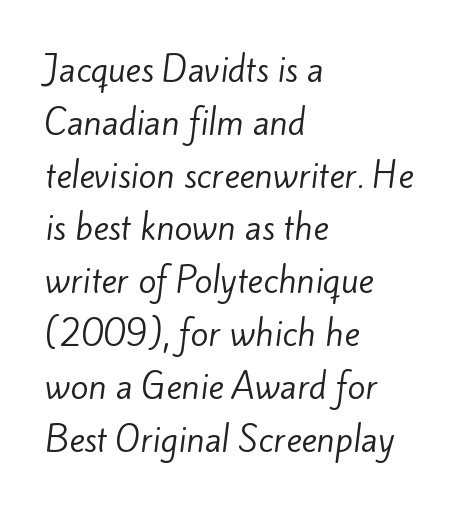
{"serif": "no", "bold": "no", "weight": "regular", "width": "normal", "stroke_contrast": "low", "x_height": "small", "monospaced": "no", "underline": "no", "align": "left", "line_spacing": "normal", "line_spacing_ratio": 1.6, "letter_spacing": "normal", "letter_spacing_em": 0.0, "glyph_px": 33}
